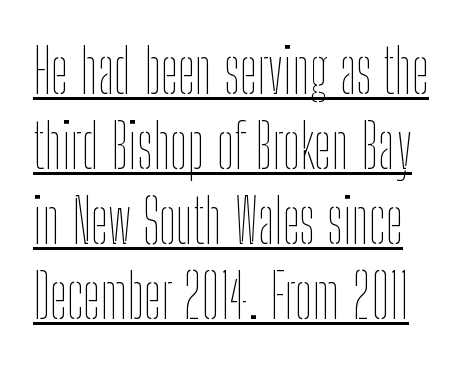
The image shows 61 px thin, condensed type, upright; set line spacing 1.23x, normal letter spacing, underlined; low stroke contrast and a medium x-height.
